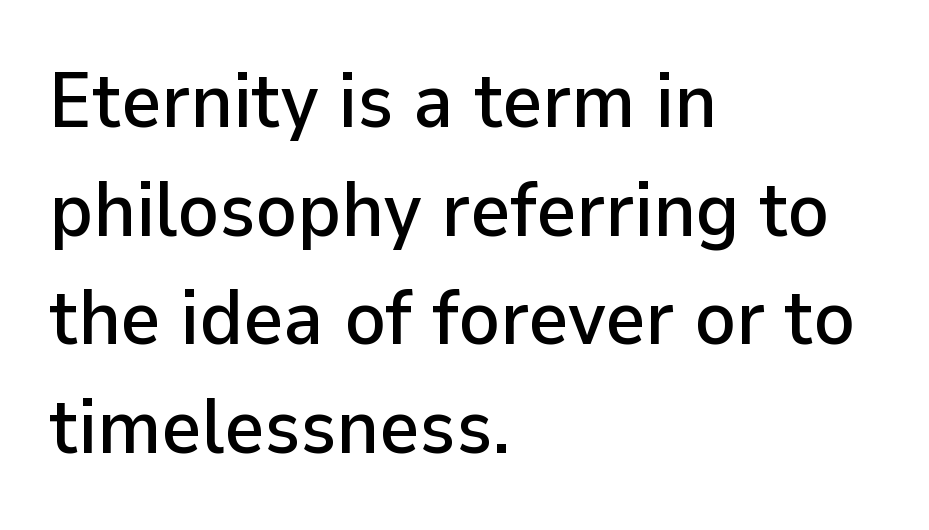
The image shows 77 px sans-serif type, upright; set left-aligned, normal line spacing (1.41x), normal letter spacing, not underlined; low stroke contrast and a medium x-height.
